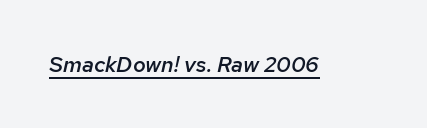
In designer terms, the underline attribute is active on this setting. Inter-character spacing is left at the font's built-in metrics. A fair bit of extra ink — the face is semibold, not bold. Observe the lean: these are italic letterforms.
